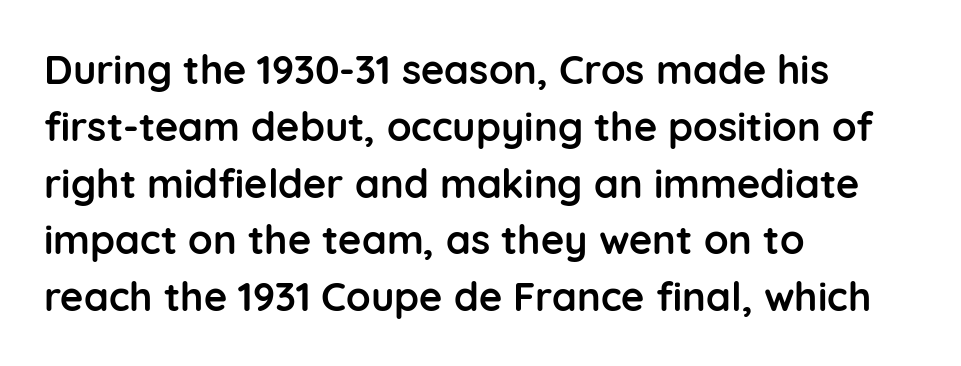
{"serif": "no", "italic": "no", "bold": "yes", "weight": "semibold", "width": "normal", "stroke_contrast": "low", "x_height": "medium", "monospaced": "no", "underline": "no", "align": "left", "line_spacing": "normal", "line_spacing_ratio": 1.42, "letter_spacing": "normal", "letter_spacing_em": 0.0, "glyph_px": 40}
